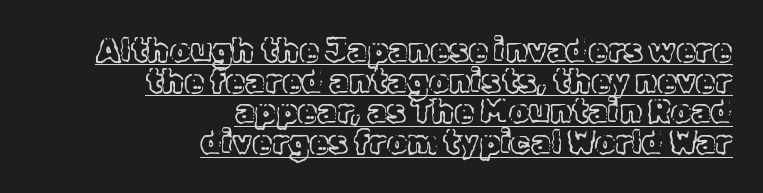
{"italic": "no", "width": "normal", "x_height": "medium", "monospaced": "no", "underline": "yes", "align": "right", "line_spacing": "tight", "line_spacing_ratio": 0.96, "letter_spacing": "normal", "letter_spacing_em": 0.0, "glyph_px": 32}
